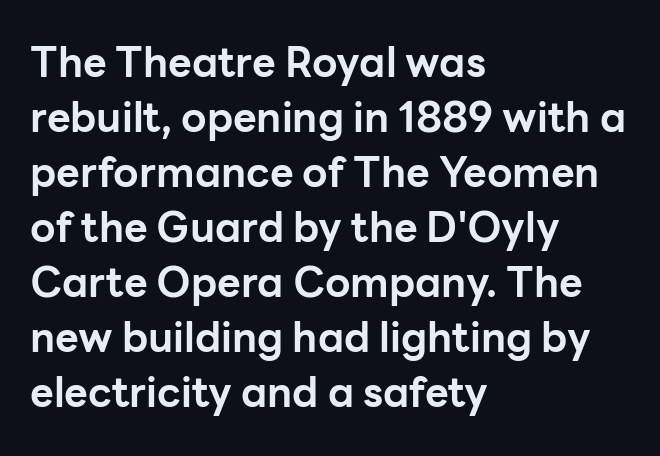
{"serif": "no", "italic": "no", "bold": "yes", "weight": "bold", "width": "normal", "stroke_contrast": "low", "x_height": "medium", "monospaced": "no", "underline": "no", "align": "left", "line_spacing": "normal", "line_spacing_ratio": 1.34, "letter_spacing": "normal", "letter_spacing_em": 0.0, "glyph_px": 41}
